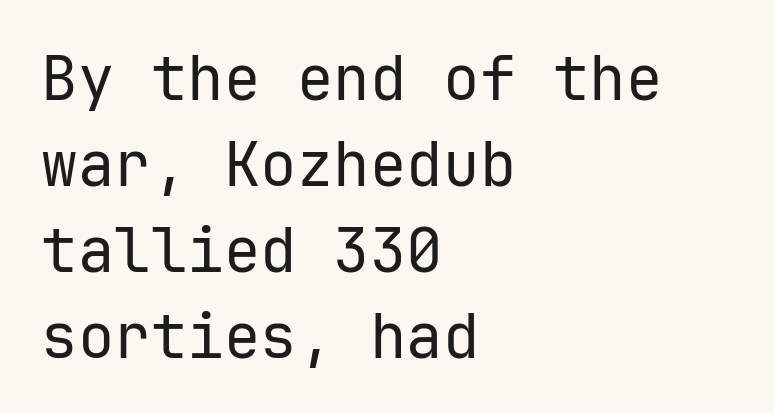
The face used here is rendered with its standard letterfit. Teacher's note: observe the even left margin — that is flush-left alignment. The letterforms sit at book weight or below. Type style note: lacks serifs. Notice how descenders clear the ascenders below comfortably — that's standard leading. Descenders are the only things crossing below the line.
